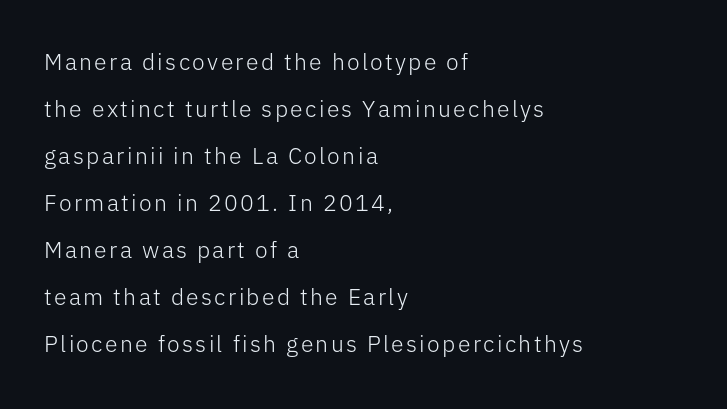
The image shows 23 px text type, upright; set left-aligned, loose line spacing (2.04x), not underlined.
